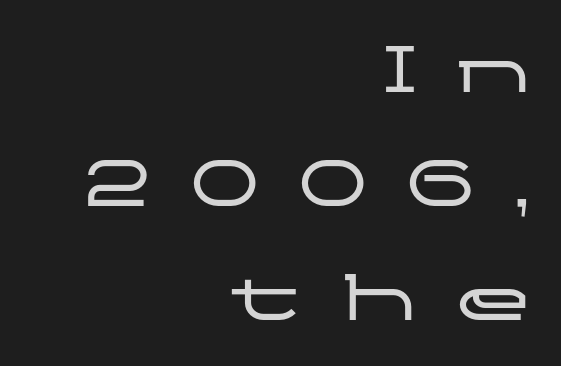
{"serif": "no", "italic": "no", "width": "wide", "stroke_contrast": "low", "x_height": "medium", "monospaced": "no", "underline": "no", "align": "right", "line_spacing": "normal", "line_spacing_ratio": 1.48, "letter_spacing": "wide", "letter_spacing_em": 0.5, "glyph_px": 77}
